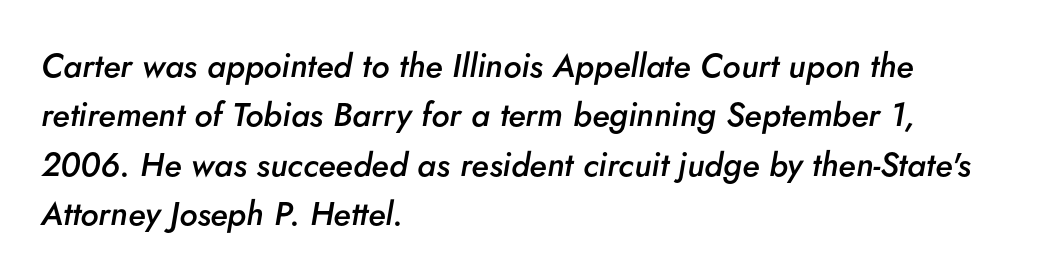
Q: Is the text bold? A: Semi-bold.
Q: Is the text italic (slanted)? A: Yes, it leans right by about 5 degrees.
Q: Is the text underlined? A: No.
Q: How is the paragraph aligned? A: Left-aligned.
Q: Is the spacing between letters normal or unusually wide? A: Normal.
Q: Is the spacing between lines tight, normal or loose? A: Normal.
Q: Width (condensed, normal, or wide)? A: Normal.
Q: Stroke contrast? A: Low.
Q: x-height? A: Small.
Q: Monospaced? A: No.
